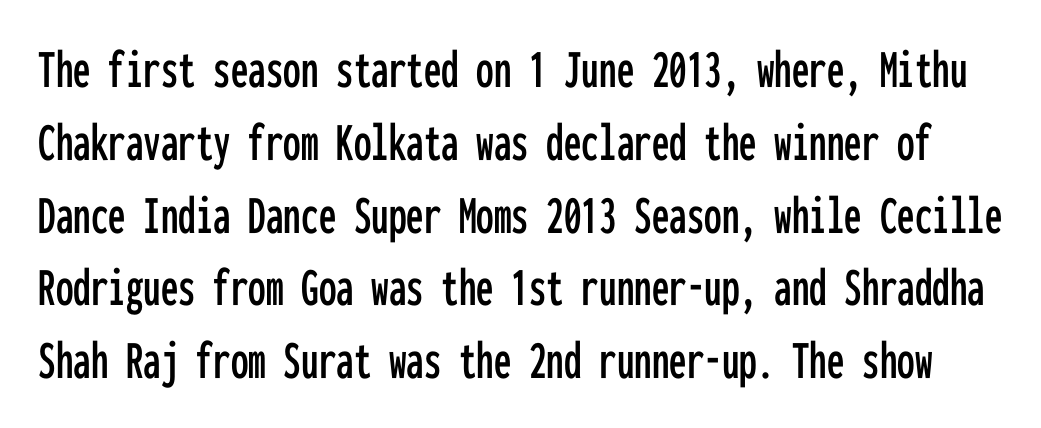
Q: Is the text italic (slanted)? A: No, it is upright.
Q: Is the typeface a serif or a sans-serif typeface? A: Sans-serif.
Q: Is the text underlined? A: No.
Q: Is the spacing between letters normal or unusually wide? A: Normal.
Q: Is the spacing between lines tight, normal or loose? A: Normal.
Q: Width (condensed, normal, or wide)? A: Condensed.
Q: Stroke contrast? A: Low.
Q: x-height? A: Medium.
Q: Monospaced? A: Yes.
